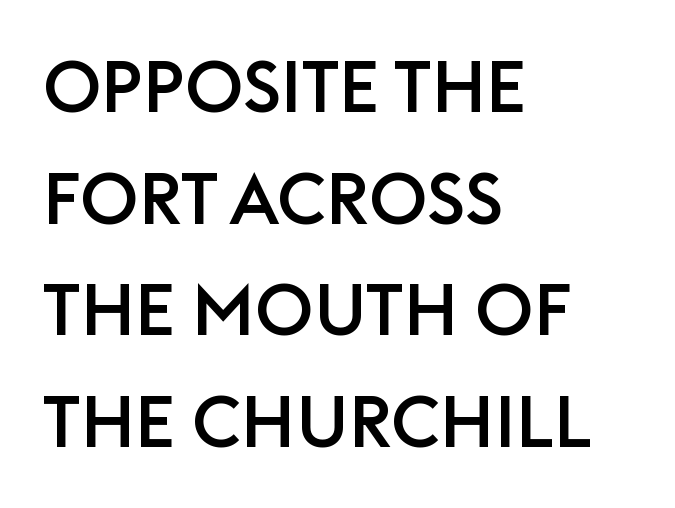
{"serif": "no", "italic": "no", "width": "normal", "stroke_contrast": "low", "x_height": "large", "monospaced": "no", "underline": "no", "align": "left", "line_spacing": "normal", "line_spacing_ratio": 1.55, "letter_spacing": "normal", "letter_spacing_em": 0.0, "glyph_px": 72}
